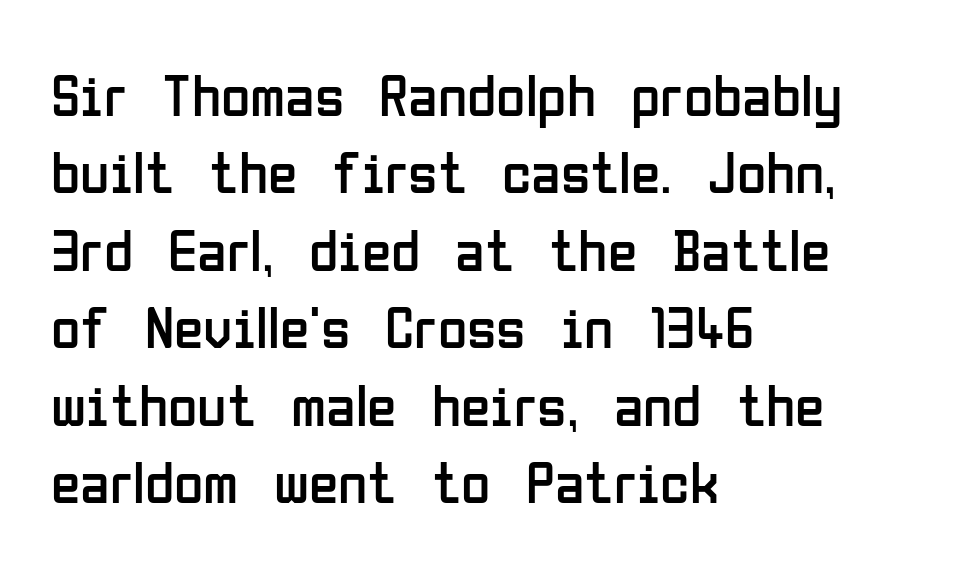
Q: Is the text bold? A: No.
Q: Is the text italic (slanted)? A: No, it is upright.
Q: Is the typeface a serif or a sans-serif typeface? A: Sans-serif.
Q: Is the text underlined? A: No.
Q: How is the paragraph aligned? A: Left-aligned.
Q: Is the spacing between letters normal or unusually wide? A: Normal.
Q: Is the spacing between lines tight, normal or loose? A: Normal.
Q: Width (condensed, normal, or wide)? A: Condensed.
Q: Stroke contrast? A: Low.
Q: x-height? A: Medium.
Q: Monospaced? A: No.
